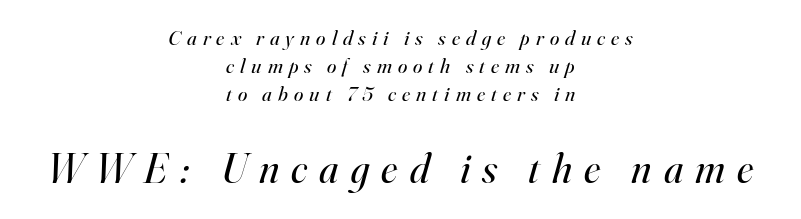
The image shows 42 px regular-weight serif type, italic (leaning right); set centered, normal line spacing (1.33x), unusually wide letter spacing (+0.29 em), not underlined; the second (bottom) block is 2.0x larger; high stroke contrast and a small x-height.
